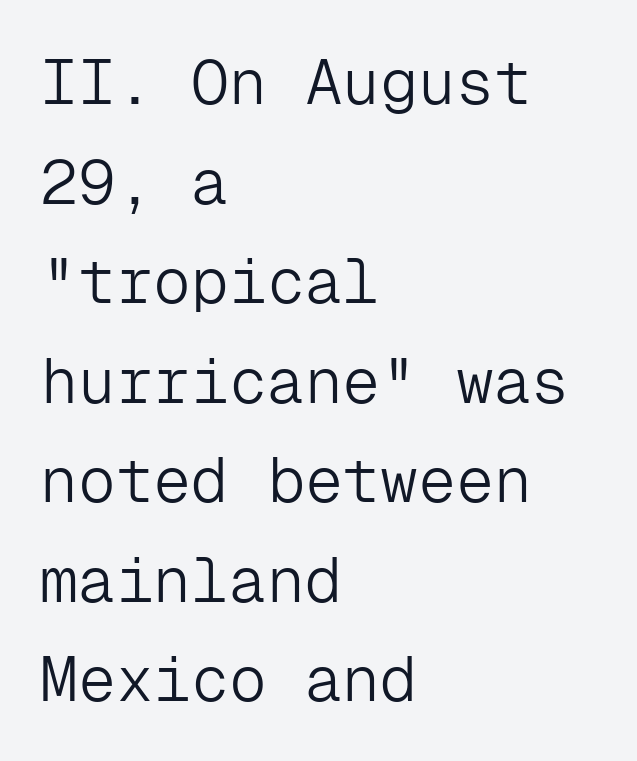
{"serif": "no", "italic": "no", "bold": "no", "weight": "light", "width": "normal", "stroke_contrast": "low", "x_height": "medium", "monospaced": "yes", "underline": "no", "align": "left", "line_spacing": "normal", "line_spacing_ratio": 1.58, "letter_spacing": "normal", "letter_spacing_em": 0.0, "glyph_px": 63}
